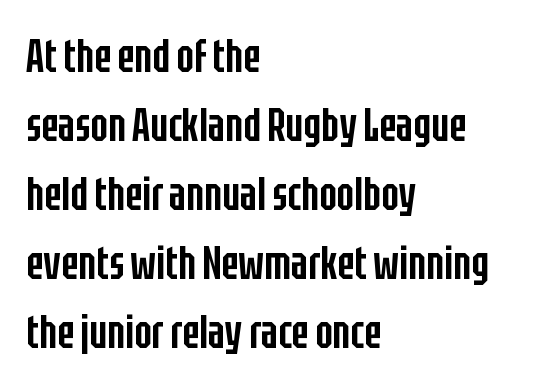
{"serif": "no", "italic": "no", "bold": "semi", "weight": "semibold", "width": "condensed", "stroke_contrast": "low", "x_height": "large", "monospaced": "no", "underline": "no", "align": "left", "line_spacing": "normal", "line_spacing_ratio": 1.5, "letter_spacing": "normal", "letter_spacing_em": 0.0, "glyph_px": 46}
